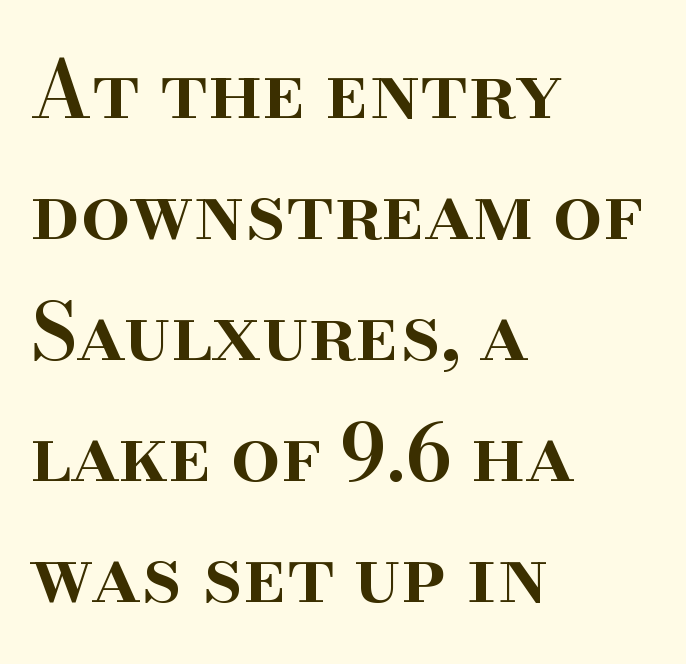
Q: Is the text bold? A: Semi-bold.
Q: Is the text italic (slanted)? A: No, it is upright.
Q: Is the typeface a serif or a sans-serif typeface? A: Serif.
Q: Is the text underlined? A: No.
Q: How is the paragraph aligned? A: Left-aligned.
Q: Is the spacing between letters normal or unusually wide? A: Normal.
Q: Is the spacing between lines tight, normal or loose? A: Normal.
Q: Width (condensed, normal, or wide)? A: Normal.
Q: Stroke contrast? A: High.
Q: x-height? A: Small.
Q: Monospaced? A: No.
